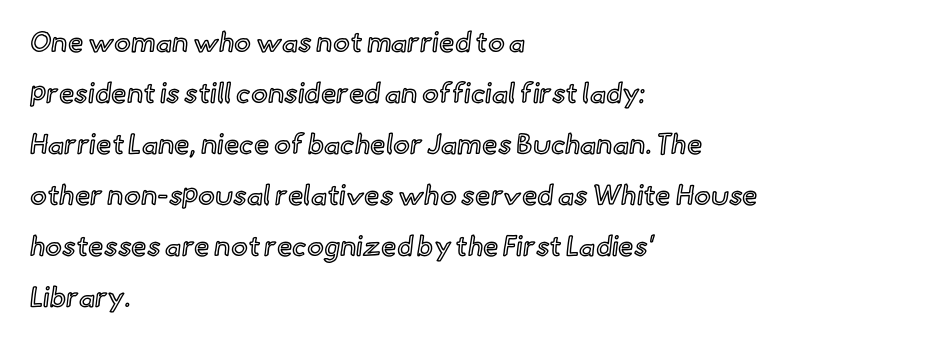
Q: Is the text italic (slanted)? A: Yes.
Q: Is the text underlined? A: No.
Q: How is the paragraph aligned? A: Left-aligned.
Q: Is the spacing between letters normal or unusually wide? A: Normal.
Q: Width (condensed, normal, or wide)? A: Normal.
Q: x-height? A: Small.
Q: Monospaced? A: No.
